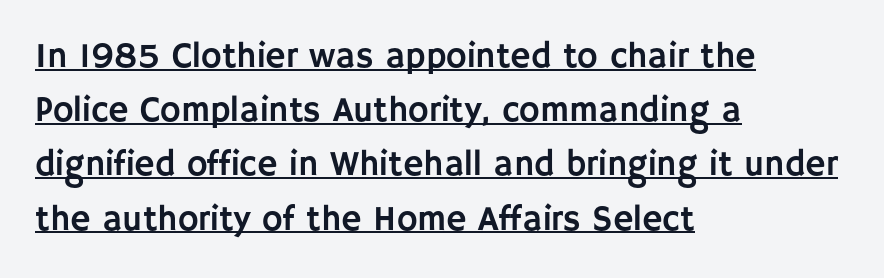
Does the copy run flush right? No — it runs flush left. The space between consecutive lines is moderate. This sample uses a sans-serif face. This sample has the flowing, uneven cadence of proportional lettering.
